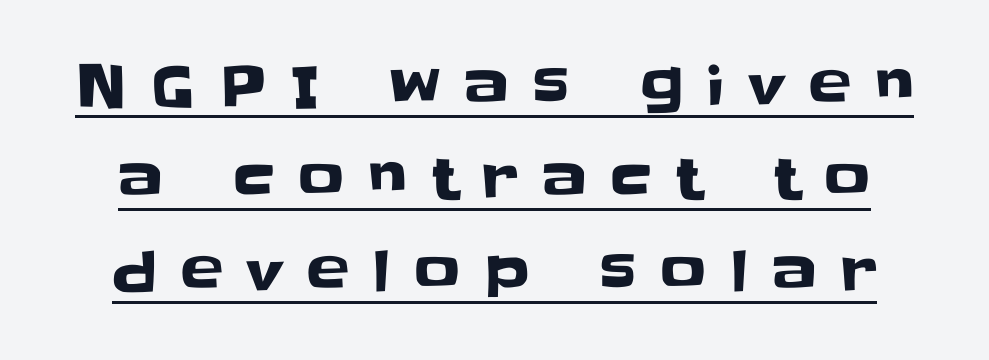
Q: Is the text italic (slanted)? A: No, it is upright.
Q: Is the typeface a serif or a sans-serif typeface? A: Sans-serif.
Q: Is the text underlined? A: Yes.
Q: Is the spacing between letters normal or unusually wide? A: Unusually wide.
Q: Is the spacing between lines tight, normal or loose? A: Normal.
Q: Width (condensed, normal, or wide)? A: Normal.
Q: Stroke contrast? A: Low.
Q: x-height? A: Large.
Q: Monospaced? A: No.
